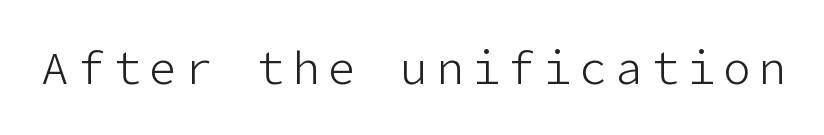
Q: Is the text bold? A: No.
Q: Is the text italic (slanted)? A: No, it is upright.
Q: Is the typeface a serif or a sans-serif typeface? A: Sans-serif.
Q: Is the text underlined? A: No.
Q: Width (condensed, normal, or wide)? A: Normal.
Q: Stroke contrast? A: Low.
Q: x-height? A: Medium.
